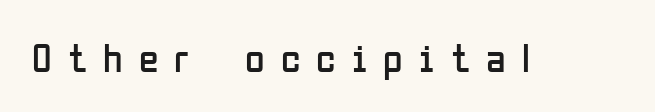
Q: Is the text bold? A: No.
Q: Is the text italic (slanted)? A: No, it is upright.
Q: Is the typeface a serif or a sans-serif typeface? A: Sans-serif.
Q: Is the text underlined? A: No.
Q: Is the spacing between letters normal or unusually wide? A: Unusually wide.
Q: Width (condensed, normal, or wide)? A: Condensed.
Q: Stroke contrast? A: Low.
Q: x-height? A: Medium.
Q: Monospaced? A: No.
